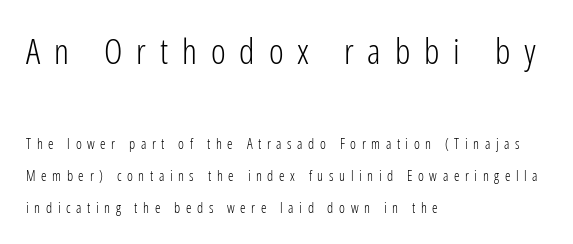
Q: Is the text bold? A: No.
Q: Is the text italic (slanted)? A: No, it is upright.
Q: Is the typeface a serif or a sans-serif typeface? A: Sans-serif.
Q: Is the text underlined? A: No.
Q: How is the paragraph aligned? A: Left-aligned.
Q: Is the spacing between letters normal or unusually wide? A: Unusually wide.
Q: Is the spacing between lines tight, normal or loose? A: Loose.
Q: Which block of text is set in a larger size, the first (top) or the second (bottom)? A: The first (top) one.
Q: Width (condensed, normal, or wide)? A: Condensed.
Q: Stroke contrast? A: Low.
Q: x-height? A: Medium.
Q: Monospaced? A: No.
